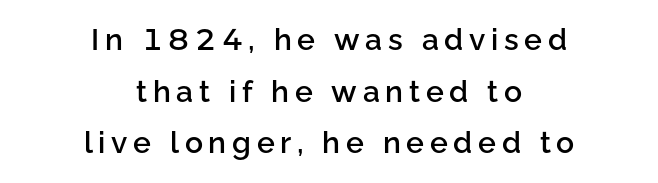
{"serif": "no", "italic": "no", "bold": "semi", "weight": "semibold", "width": "normal", "stroke_contrast": "low", "x_height": "medium", "monospaced": "no", "underline": "no", "align": "center", "line_spacing_ratio": 1.72, "glyph_px": 30}
